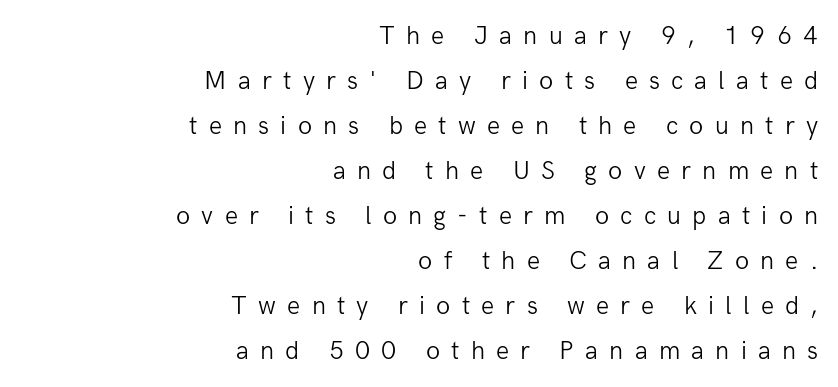
Q: Is the text bold? A: No.
Q: Is the text italic (slanted)? A: No, it is upright.
Q: Is the text underlined? A: No.
Q: How is the paragraph aligned? A: Right-aligned.
Q: Is the spacing between letters normal or unusually wide? A: Unusually wide.
